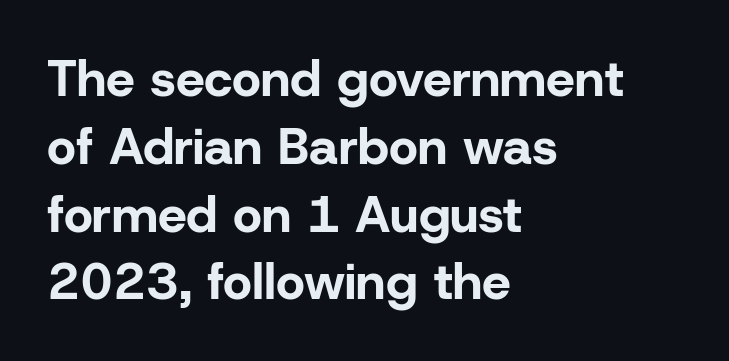
Varying glyph widths throughout — classic text-font behaviour. Typographic density is high because the face is bold. Compared with a centered layout, this one pins lines to the left instead. Notice how the stems are strictly vertical — no italics here.
